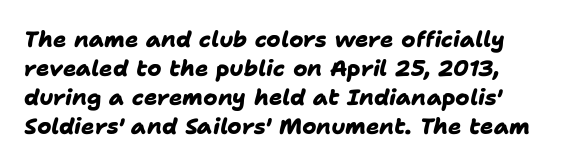
Q: Is the text bold? A: Yes.
Q: Is the text underlined? A: No.
Q: Is the spacing between letters normal or unusually wide? A: Normal.
Q: Is the spacing between lines tight, normal or loose? A: Normal.
